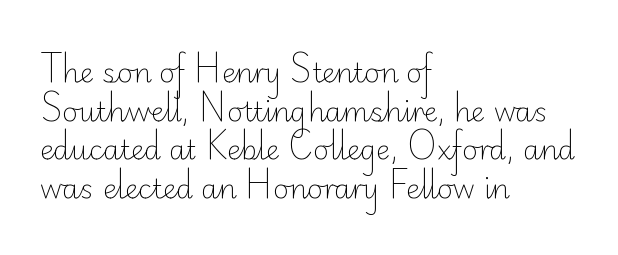
Stroke thickness stays within the range of a standard reading face or lighter. Notice how descenders clear the ascenders below comfortably — that's standard leading. There is no visible air inserted between adjacent glyphs. Casual observation: everything's shoved over to the left. The specimen omits any rule beneath the text block's lines. The letters stand straight up with perfectly vertical stems.
